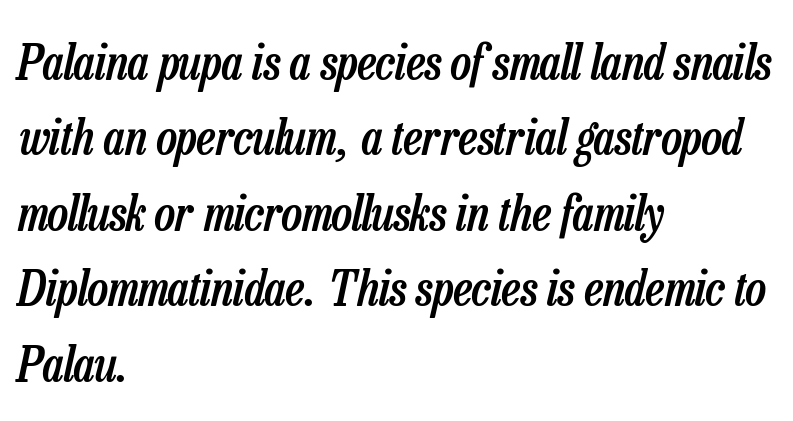
The image shows 49 px semibold, condensed type, italic (leaning right); set left-aligned, normal line spacing (1.54x), normal letter spacing, not underlined; low stroke contrast and a medium x-height.
